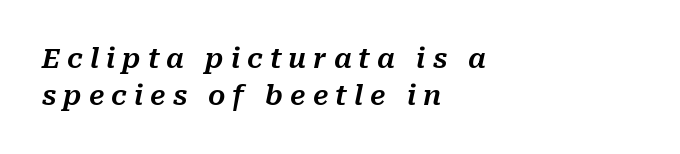
Horizontal alignment here is leftward, the default for most running prose. Descender tails drop into unmarked territory. The specimen reads as italic at a glance. Someone cranked the tracking dial way up on this one. Normally led — the rows are evenly, conventionally spaced.
